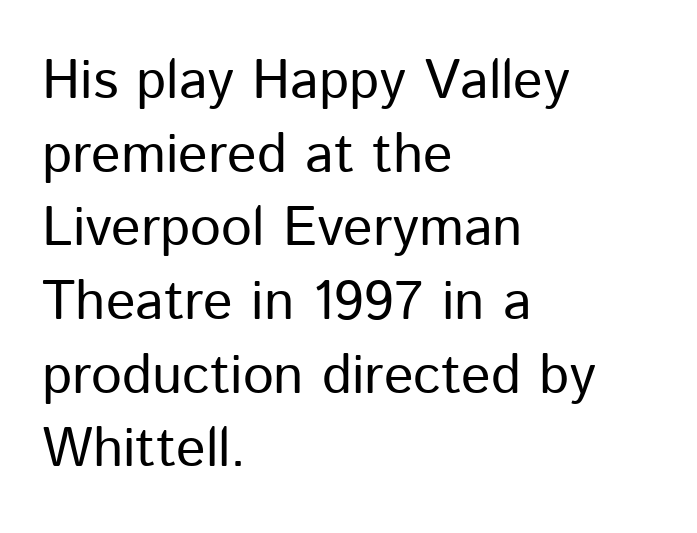
{"serif": "no", "italic": "no", "bold": "no", "weight": "regular", "width": "normal", "stroke_contrast": "low", "x_height": "medium", "monospaced": "no", "underline": "no", "align": "left", "line_spacing": "normal", "line_spacing_ratio": 1.34, "letter_spacing": "normal", "letter_spacing_em": 0.0, "glyph_px": 55}
